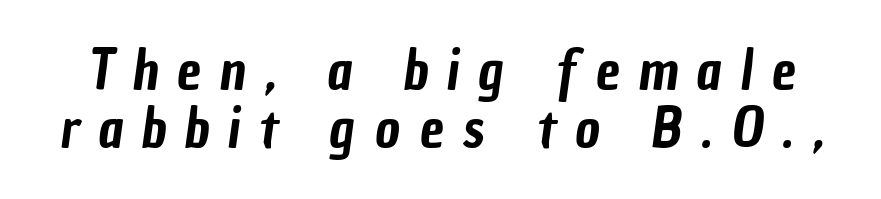
Q: Is the typeface a serif or a sans-serif typeface? A: Sans-serif.
Q: Is the text underlined? A: No.
Q: Is the spacing between letters normal or unusually wide? A: Unusually wide.
Q: Is the spacing between lines tight, normal or loose? A: Tight.
Q: Width (condensed, normal, or wide)? A: Condensed.
Q: Stroke contrast? A: Low.
Q: x-height? A: Medium.
Q: Monospaced? A: No.
